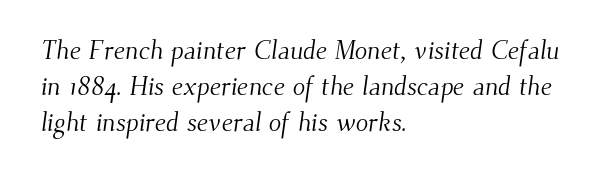
Vertical stems look standard width or narrower in stroke. Leading: standard. Each row of text sits above clean, open space. Does the copy run flush right? No — it runs flush left. Nobody touched the tracking dial on this one.
